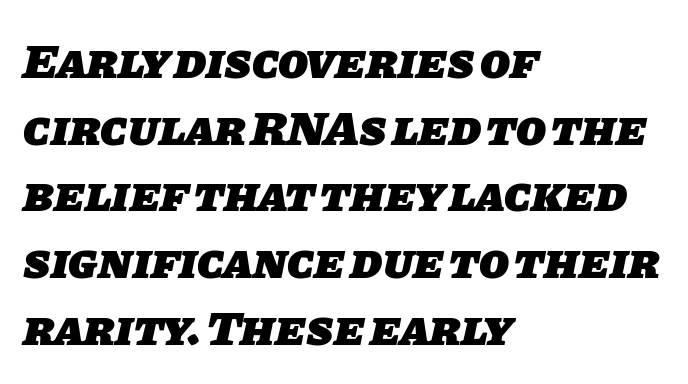
The image shows 49 px heavy type; set left-aligned, normal line spacing (1.36x), normal letter spacing, not underlined; low stroke contrast and a large x-height.
